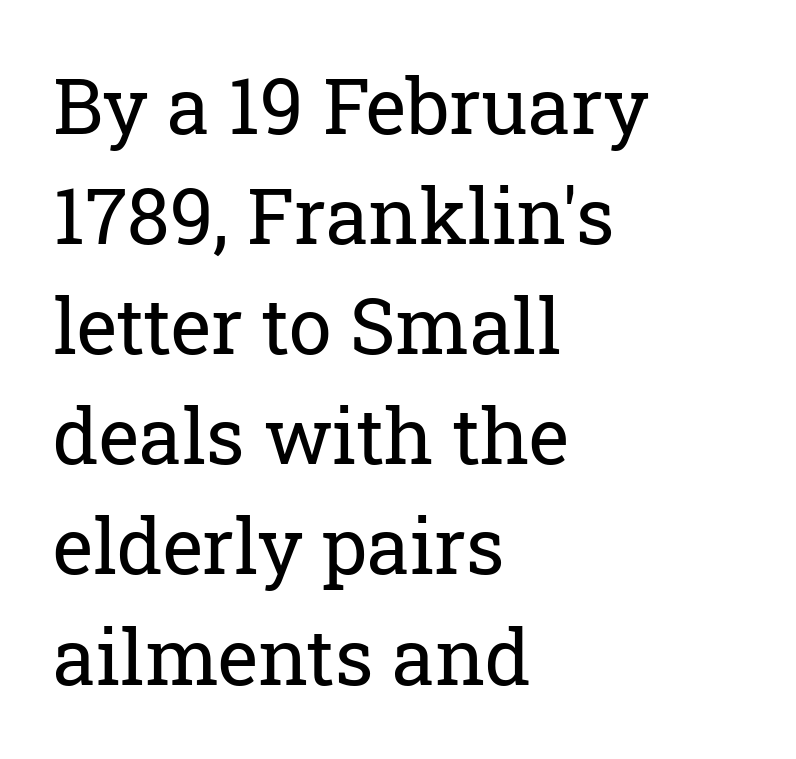
What's the leading like? Ordinary, nothing unusual. Horizontal alignment here is leftward, the default for most running prose. Weight: not bold — regular or lighter. The area under the type is left untouched.
